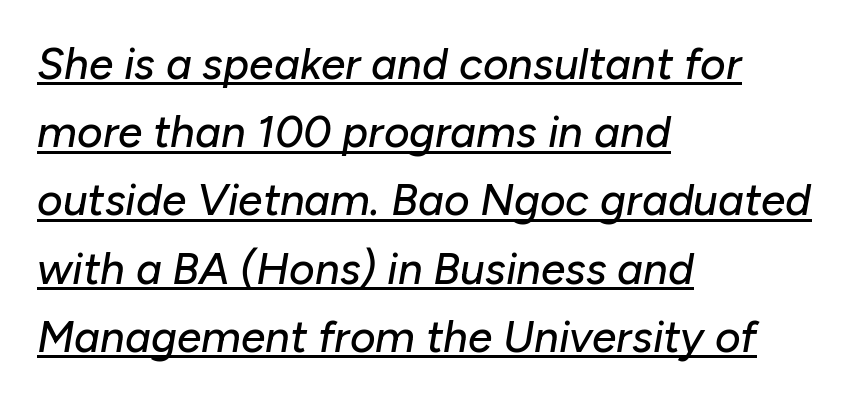
{"italic": "yes", "lean": "right", "slant_degrees": 10, "width": "normal", "stroke_contrast": "low", "x_height": "medium", "monospaced": "no", "underline": "yes", "align": "left", "line_spacing": "normal", "line_spacing_ratio": 1.55, "letter_spacing": "normal", "letter_spacing_em": 0.0, "glyph_px": 44}
